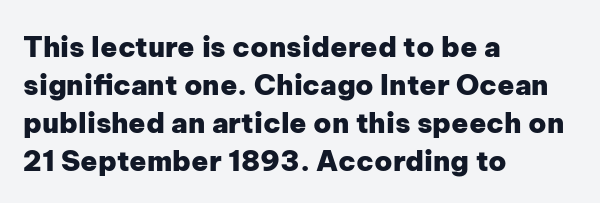
The image shows 28 px heavy sans-serif type, upright; set left-aligned, normal line spacing (1.36x), normal letter spacing, not underlined; low stroke contrast and a medium x-height.
